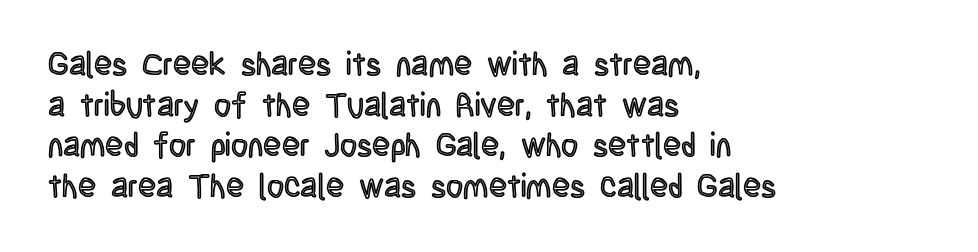
Decoration check: the copy has no underline. A typesetter would call this proportional, since set widths differ per character. Posture: straight, roman, zero tilt. The paragraph has a hard left edge and a soft right edge. Tracking here is standard; glyphs follow each other at the usual distance.
